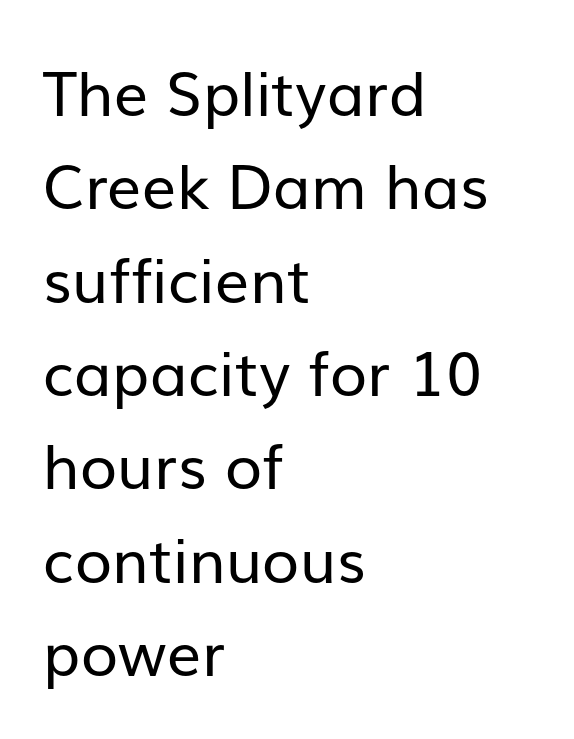
Q: Is the text bold? A: No.
Q: Is the text italic (slanted)? A: No, it is upright.
Q: Is the typeface a serif or a sans-serif typeface? A: Sans-serif.
Q: Is the text underlined? A: No.
Q: How is the paragraph aligned? A: Left-aligned.
Q: Is the spacing between letters normal or unusually wide? A: Normal.
Q: Is the spacing between lines tight, normal or loose? A: Normal.
Q: Width (condensed, normal, or wide)? A: Normal.
Q: Stroke contrast? A: Low.
Q: x-height? A: Medium.
Q: Monospaced? A: No.
